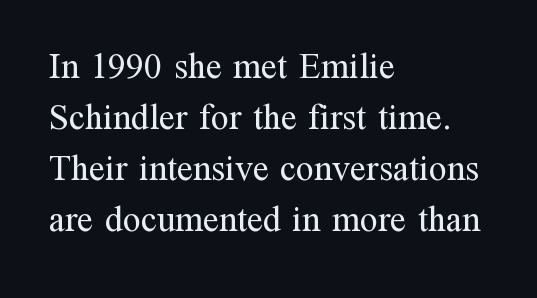
{"serif": "yes", "italic": "no", "bold": "no", "weight": "regular", "width": "normal", "stroke_contrast": "medium", "x_height": "medium", "monospaced": "no", "underline": "no", "align": "left", "line_spacing": "normal", "line_spacing_ratio": 1.42, "letter_spacing": "normal", "letter_spacing_em": 0.0, "glyph_px": 36}
